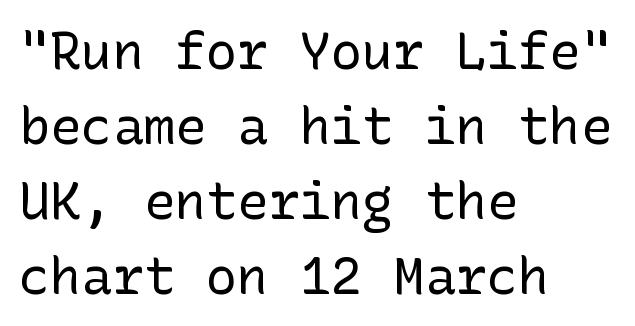
Ordinary non-slanted type is in use. This reads as an unemphasized weight, regular at the heaviest. Honestly, the letter spacing is just normal — you wouldn't notice it. To sum up the face: it is a sans, with no serifs. Regular leading.
